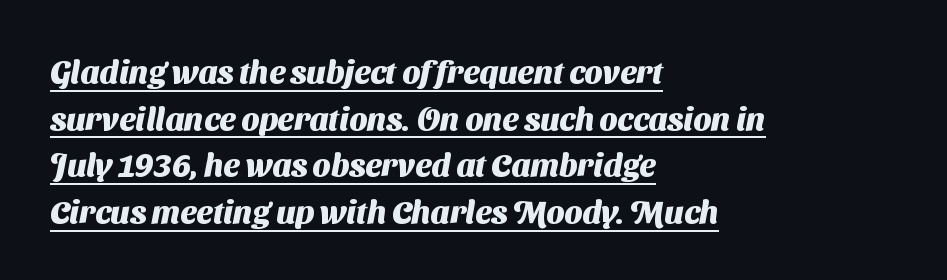
One-word summary of the alignment: left. The line-height multiplier appears to be the usual default. Weight: bold. The lettering is marked with a stroke running underneath it. Each word holds together tightly as a unit, with standard inter-letter gaps. Looks like regular typesetting: each glyph gets only the width it needs.
